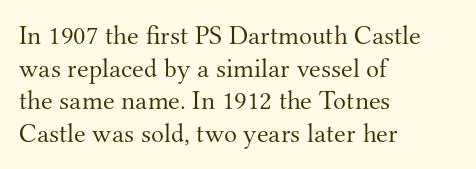
Q: Is the text bold? A: No.
Q: Is the text italic (slanted)? A: No, it is upright.
Q: Is the text underlined? A: No.
Q: How is the paragraph aligned? A: Left-aligned.
Q: Is the spacing between letters normal or unusually wide? A: Normal.
